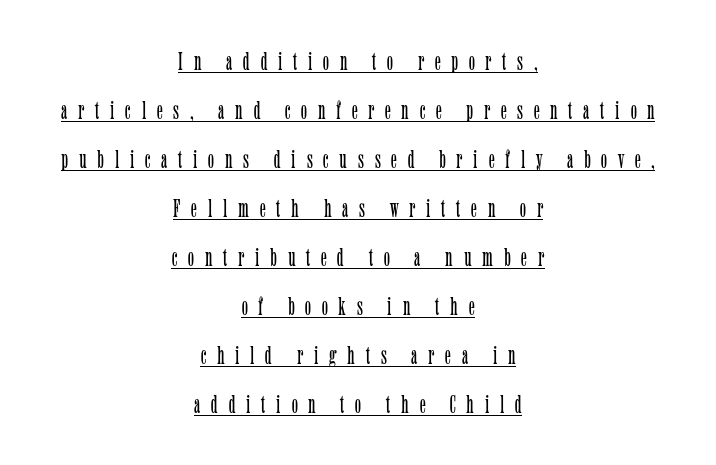
Q: Is the text bold? A: No.
Q: Is the text italic (slanted)? A: No, it is upright.
Q: Is the text underlined? A: Yes.
Q: How is the paragraph aligned? A: Centered.
Q: Is the spacing between letters normal or unusually wide? A: Unusually wide.
Q: Is the spacing between lines tight, normal or loose? A: Loose.
